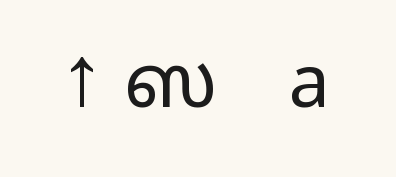
This rendering widens character spacing well past its baseline value. Note the varied advance widths — an 'i' is clearly narrower than an 'm'. Does the lettering tilt? It doesn't — this is upright. The gap between lines stays unmarked. The face used here is a sans, in the tradition of grotesques and geometrics.
